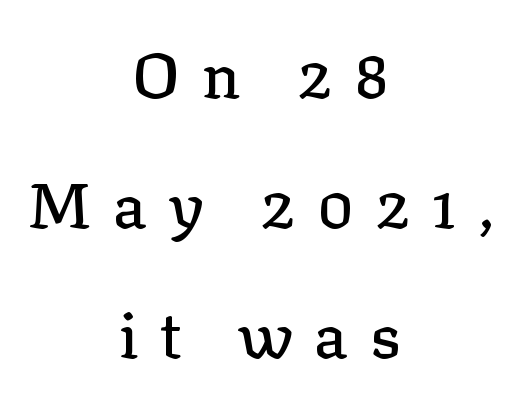
The image shows 64 px serif type, upright; set centered, loose line spacing (2.03x), unusually wide letter spacing (+0.33 em), not underlined; low stroke contrast and a medium x-height.
